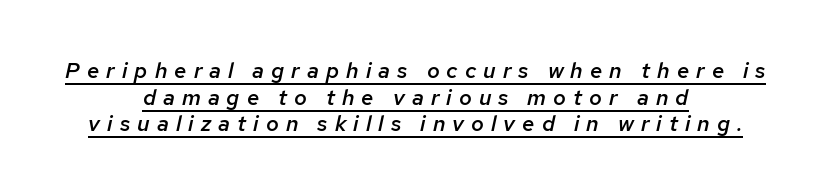
The image shows 22 px text type, italic (leaning right); set centered, line spacing 1.21x, unusually wide letter spacing (+0.32 em), underlined.
